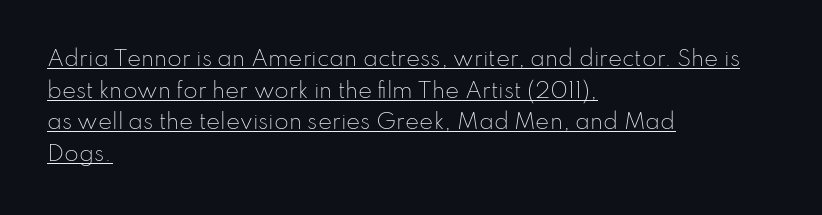
Q: Is the text bold? A: No.
Q: Is the text italic (slanted)? A: No, it is upright.
Q: Is the text underlined? A: Yes.
Q: How is the paragraph aligned? A: Left-aligned.
Q: Is the spacing between letters normal or unusually wide? A: Normal.
Q: Is the spacing between lines tight, normal or loose? A: Normal.
